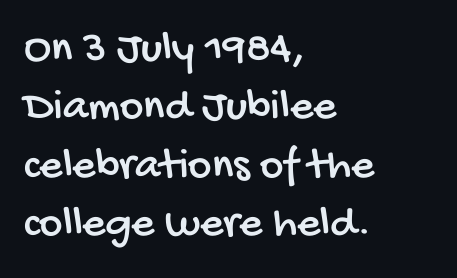
The image shows 45 px condensed sans-serif type; set left-aligned, normal line spacing (1.3x), normal letter spacing, not underlined; low stroke contrast and a large x-height.
